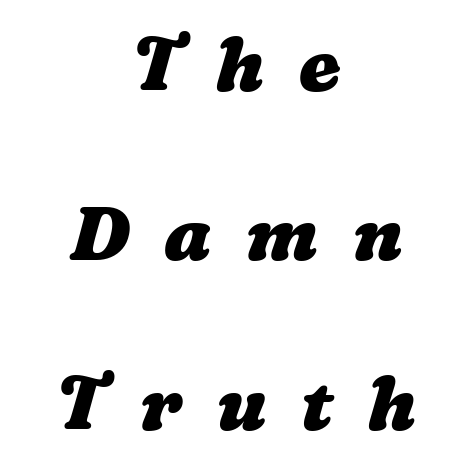
{"bold": "yes", "weight": "heavy", "width": "wide", "stroke_contrast": "medium", "x_height": "medium", "monospaced": "no", "underline": "no", "align": "center", "line_spacing": "loose", "line_spacing_ratio": 2.26, "letter_spacing": "wide", "letter_spacing_em": 0.46, "glyph_px": 75}
